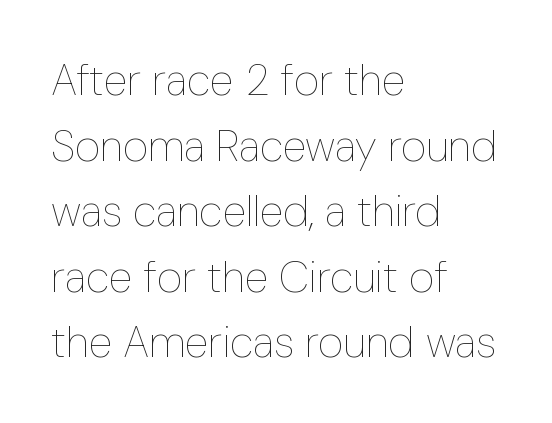
The image shows 44 px thin, condensed type, upright; set left-aligned, normal line spacing (1.49x), normal letter spacing, not underlined; low stroke contrast and a medium x-height.
